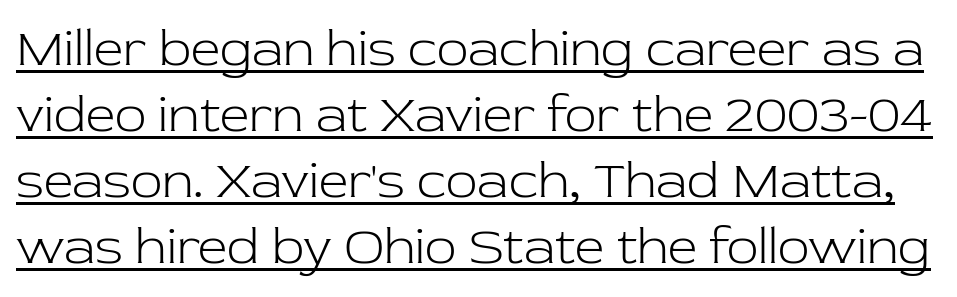
{"serif": "yes", "italic": "no", "bold": "no", "weight": "light", "width": "normal", "stroke_contrast": "low", "x_height": "medium", "monospaced": "no", "underline": "yes", "line_spacing": "normal", "line_spacing_ratio": 1.27, "letter_spacing": "normal", "letter_spacing_em": 0.0, "glyph_px": 52}
